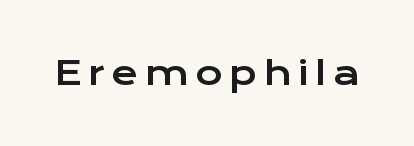
The image shows 33 px wide sans-serif type, upright; set unusually wide letter spacing (+0.2 em), not underlined; low stroke contrast and a medium x-height.
